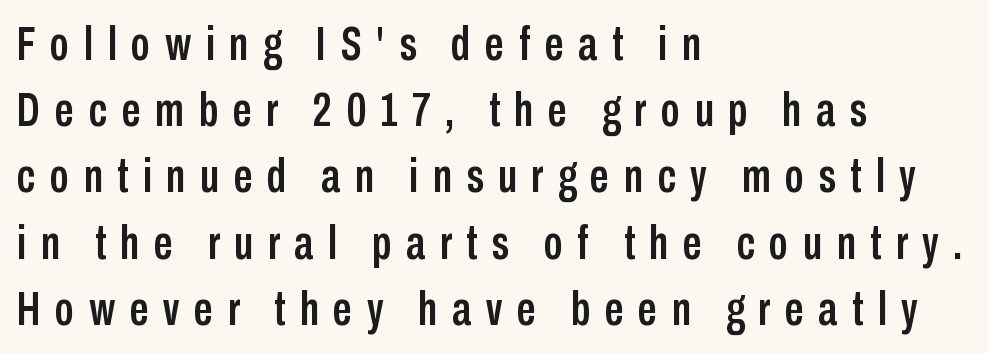
The image shows 48 px condensed sans-serif type, upright; set left-aligned, normal line spacing (1.38x), unusually wide letter spacing (+0.3 em), not underlined; low stroke contrast and a medium x-height.
